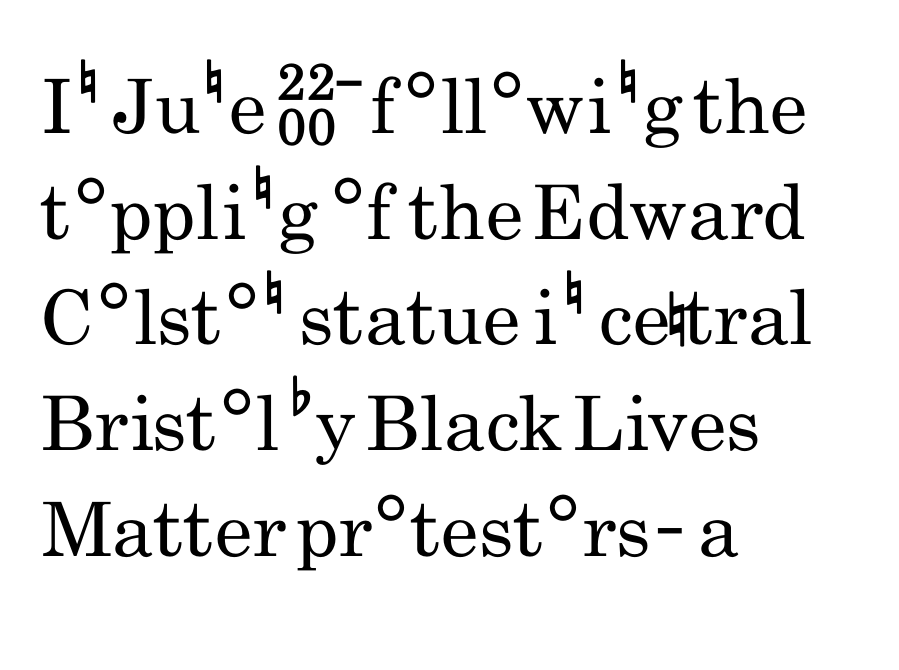
Q: Is the text bold? A: No.
Q: Is the text italic (slanted)? A: No, it is upright.
Q: Is the typeface a serif or a sans-serif typeface? A: Sans-serif.
Q: Is the text underlined? A: No.
Q: How is the paragraph aligned? A: Left-aligned.
Q: Is the spacing between letters normal or unusually wide? A: Normal.
Q: Is the spacing between lines tight, normal or loose? A: Normal.
Q: Width (condensed, normal, or wide)? A: Condensed.
Q: Stroke contrast? A: Low.
Q: x-height? A: Small.
Q: Monospaced? A: No.
